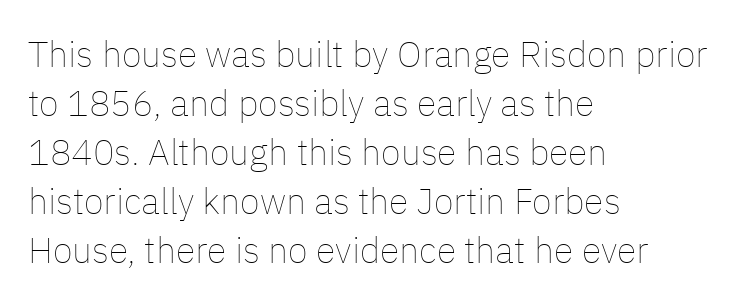
The image shows 36 px thin type, upright; set left-aligned, normal line spacing (1.36x), normal letter spacing, not underlined; low stroke contrast and a medium x-height.
